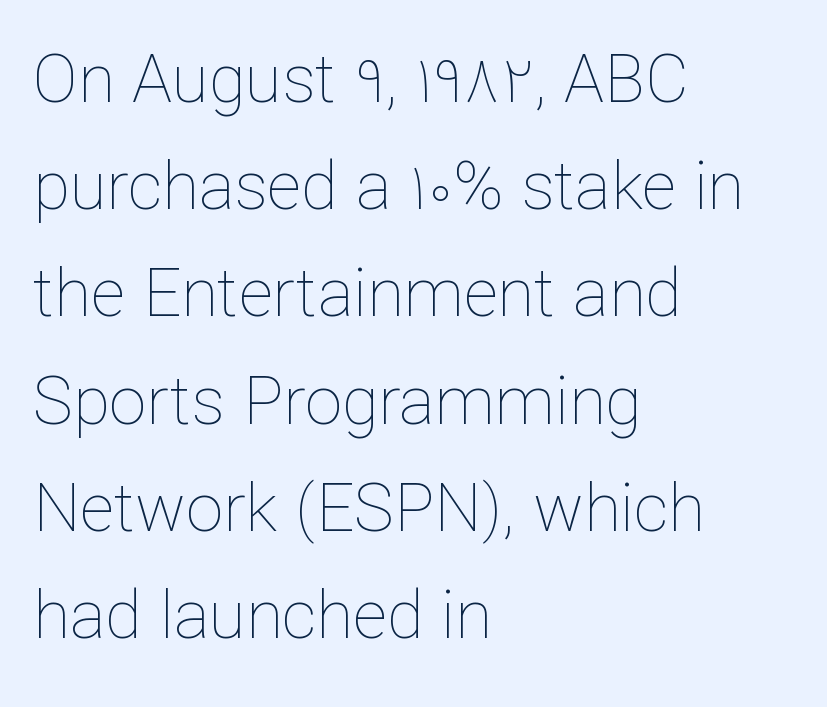
The image shows 67 px thin type, upright; set left-aligned, normal line spacing (1.6x), normal letter spacing, not underlined; low stroke contrast and a medium x-height.
